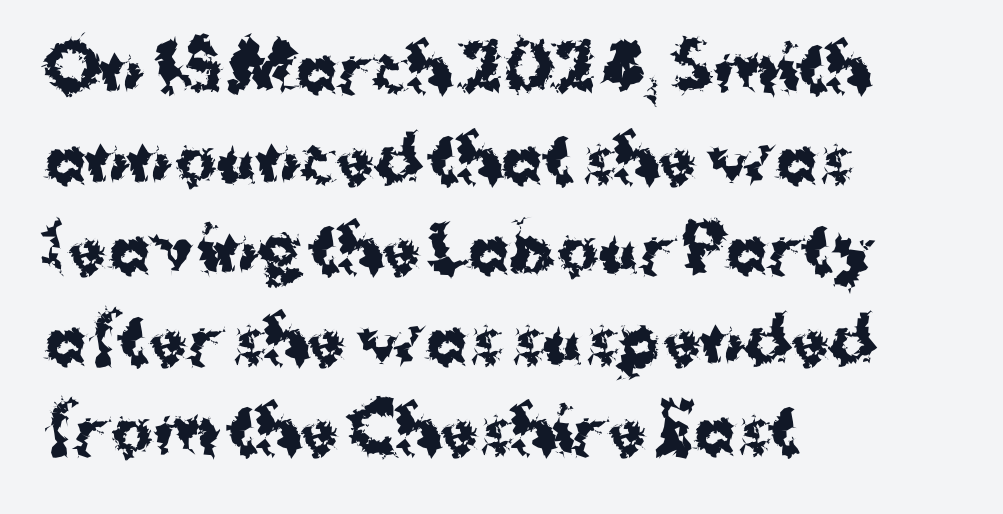
Pretty heavy lettering here — definitely bold. Type without underlining. The face used here is proportionally spaced, like ordinary book or web type. If you drew a line through each stem, it would be perfectly vertical. The letters carry no serifs — their stems end cleanly without finishing strokes. Whoever set this chose a conventional vertical rhythm.
